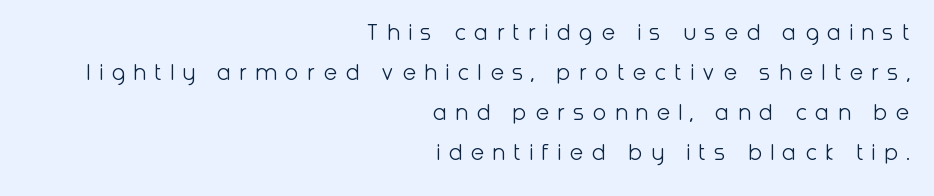
The image shows 25 px text type, upright; set right-aligned, normal line spacing (1.6x), unusually wide letter spacing (+0.33 em), not underlined.
